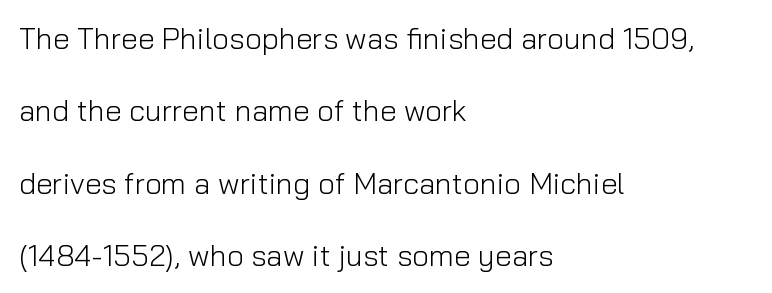
Q: Is the text bold? A: No.
Q: Is the text italic (slanted)? A: No, it is upright.
Q: Is the typeface a serif or a sans-serif typeface? A: Sans-serif.
Q: Is the text underlined? A: No.
Q: How is the paragraph aligned? A: Left-aligned.
Q: Is the spacing between letters normal or unusually wide? A: Normal.
Q: Is the spacing between lines tight, normal or loose? A: Loose.
Q: Width (condensed, normal, or wide)? A: Normal.
Q: Stroke contrast? A: Low.
Q: x-height? A: Medium.
Q: Monospaced? A: No.
